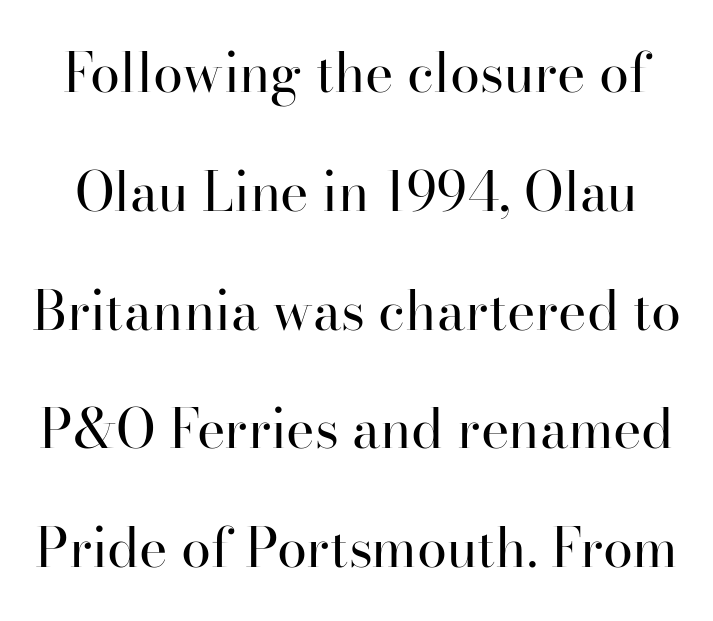
Nope, not italic — everything's standing straight. Looks like regular typesetting: each glyph gets only the width it needs. To sum up the face: it has serifs. This sample uses plain, unmodified letter spacing. Bare-footed words on every line. Counters stay open thanks to moderate or lighter strokes.
